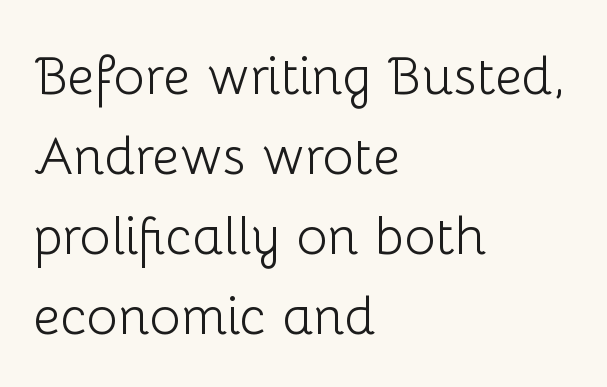
The image shows 53 px light sans-serif type, upright; set left-aligned, normal line spacing (1.51x), normal letter spacing, not underlined; low stroke contrast and a medium x-height.
